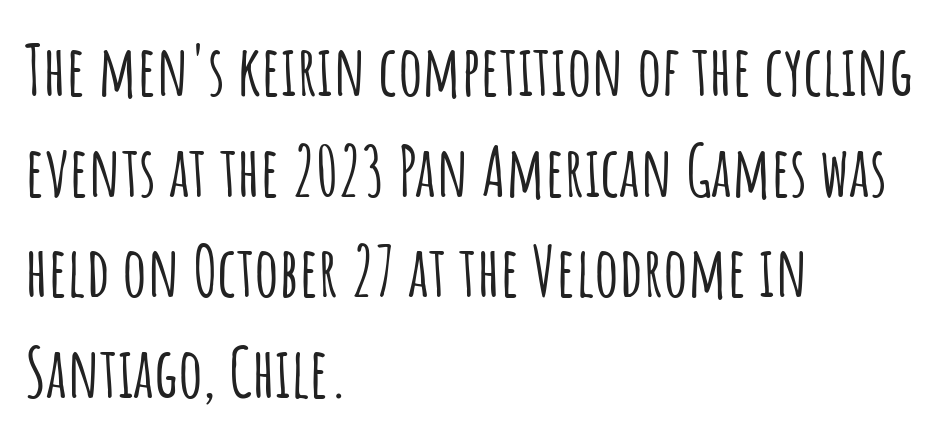
The image shows 69 px condensed sans-serif type, upright; set left-aligned, normal line spacing (1.46x), normal letter spacing, not underlined; low stroke contrast and a large x-height.
